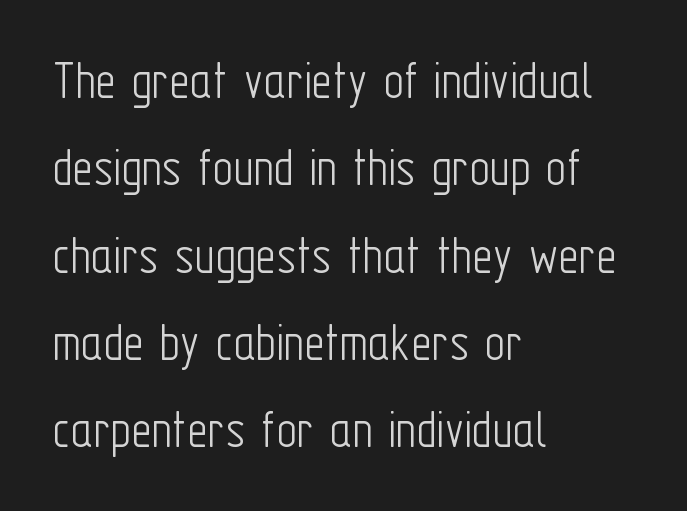
The image shows 56 px light, condensed sans-serif type, upright; set left-aligned, normal line spacing (1.56x), normal letter spacing, not underlined; low stroke contrast and a medium x-height.
